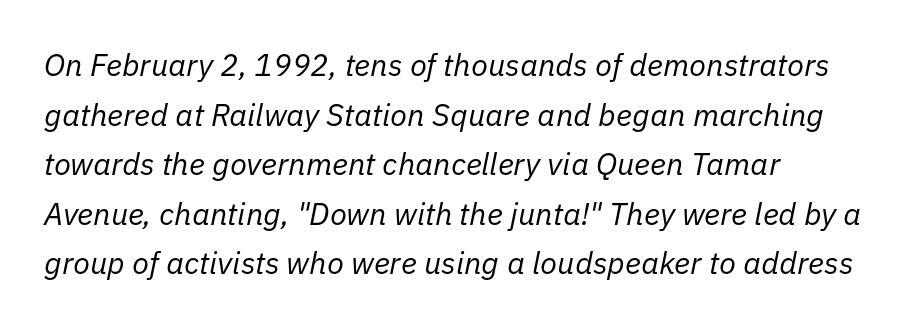
Q: Is the text bold? A: No.
Q: Is the text italic (slanted)? A: Yes, it leans right by about 11 degrees.
Q: Is the text underlined? A: No.
Q: How is the paragraph aligned? A: Left-aligned.
Q: Is the spacing between letters normal or unusually wide? A: Normal.
Q: Is the spacing between lines tight, normal or loose? A: Normal.
Q: Width (condensed, normal, or wide)? A: Normal.
Q: Stroke contrast? A: Low.
Q: x-height? A: Medium.
Q: Monospaced? A: No.
